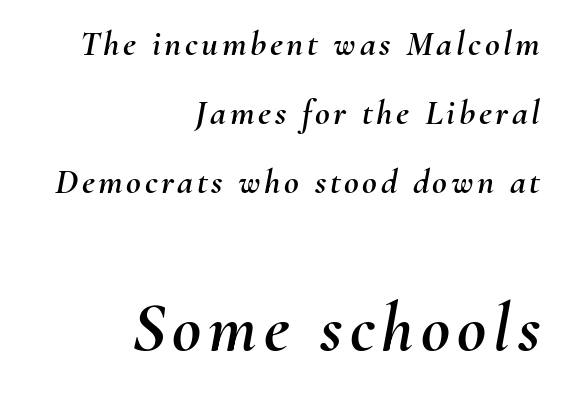
The whole block is typeset with a tilt. A student would call this right alignment; a typographer would say flush right, rag left. This block would shrink considerably if given ordinary leading; it's expanded now. Looks like regular typesetting: each glyph gets only the width it needs. The passage shown begins with its smaller block and ends with its larger one. The area under the type is left untouched.
